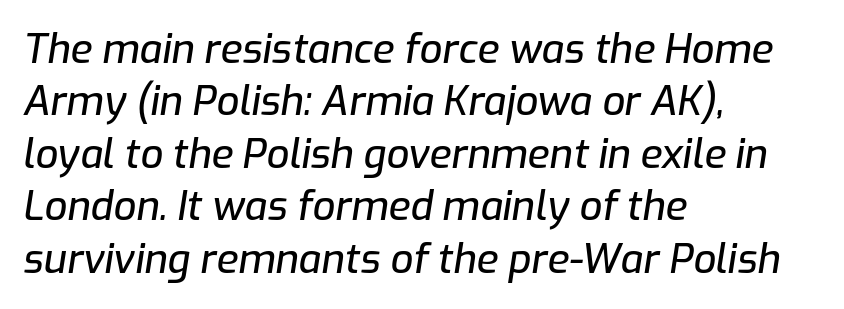
The image shows 40 px text type, italic (leaning right); set left-aligned, normal line spacing (1.31x), normal letter spacing, not underlined; low stroke contrast and a medium x-height.
